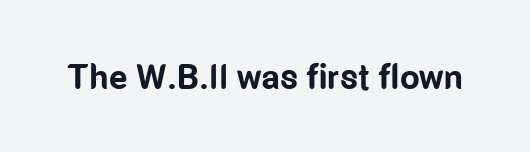
Q: Is the text bold? A: Yes.
Q: Is the text italic (slanted)? A: No, it is upright.
Q: Is the typeface a serif or a sans-serif typeface? A: Sans-serif.
Q: Is the text underlined? A: No.
Q: Is the spacing between letters normal or unusually wide? A: Normal.
Q: Width (condensed, normal, or wide)? A: Condensed.
Q: Stroke contrast? A: Low.
Q: x-height? A: Medium.
Q: Monospaced? A: No.
